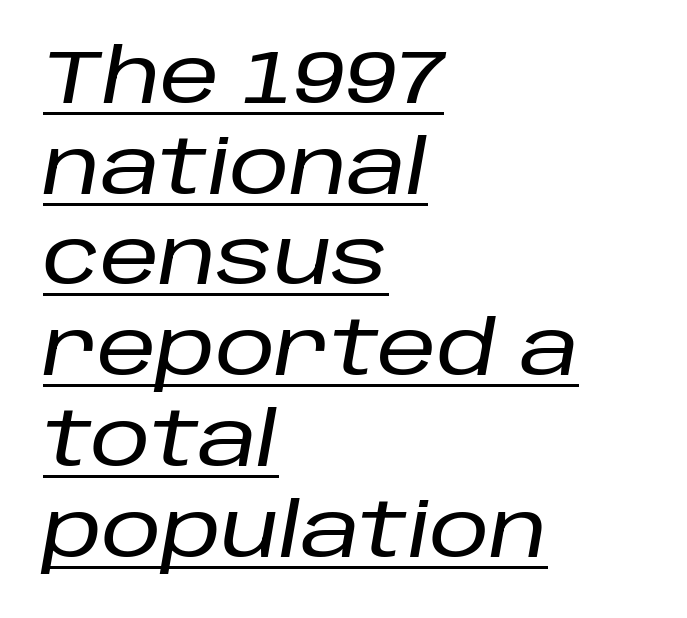
The image shows 75 px text type, italic (leaning right); set left-aligned, line spacing 1.21x, normal letter spacing, underlined; low stroke contrast and a large x-height.
